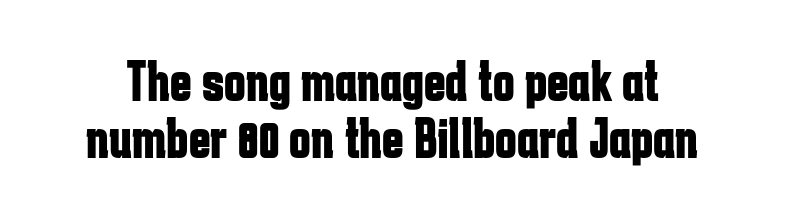
{"serif": "no", "italic": "no", "bold": "yes", "weight": "bold", "width": "condensed", "stroke_contrast": "low", "x_height": "medium", "monospaced": "no", "underline": "no", "line_spacing": "tight", "line_spacing_ratio": 0.98, "letter_spacing": "normal", "letter_spacing_em": 0.0, "glyph_px": 58}
